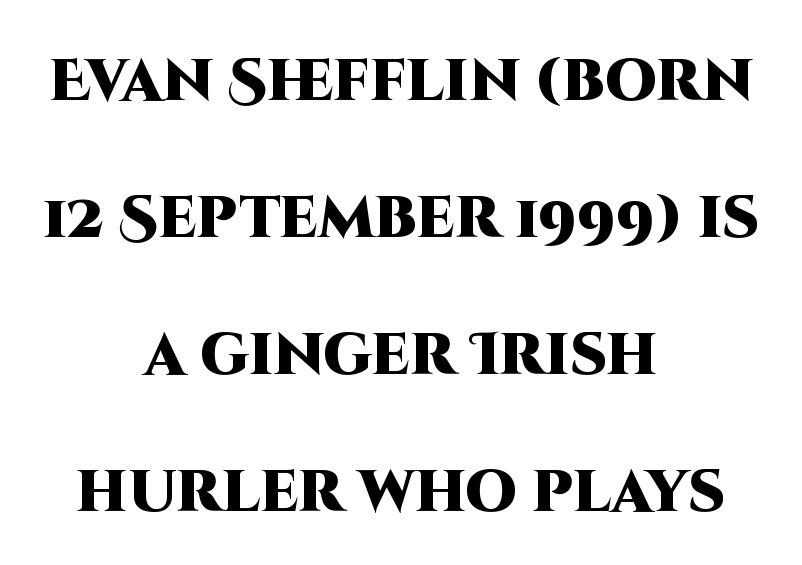
Strong, thick strokes mark this as bold type. Each letter keeps its own natural width here, so spacing adapts to shape. Glance below the letters and you will spot only blank space. Upright lettering throughout. There is no visible air inserted between adjacent glyphs.
